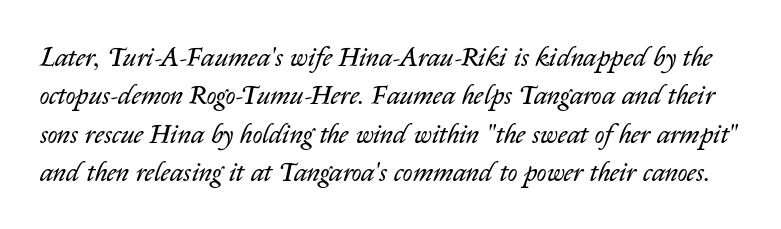
Glyph-to-glyph distance matches everyday printed text. Underlining? Definitely not there. These glyphs show unthickened strokes, regular width or finer. The text carries the slant typical of an italic or oblique font.
